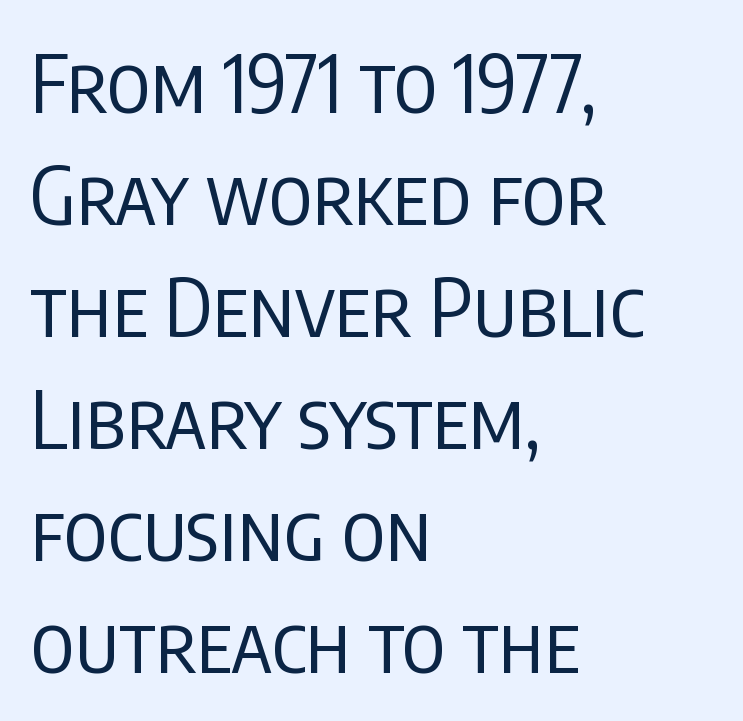
The rendering keeps characters at their native spacing. Is the stroke heavy? The answer is a plain regular-or-lighter. Nope, no serifs anywhere on these letters. The type sits square on the baseline with zero lean. Any mark beneath the type? The region is blank.
